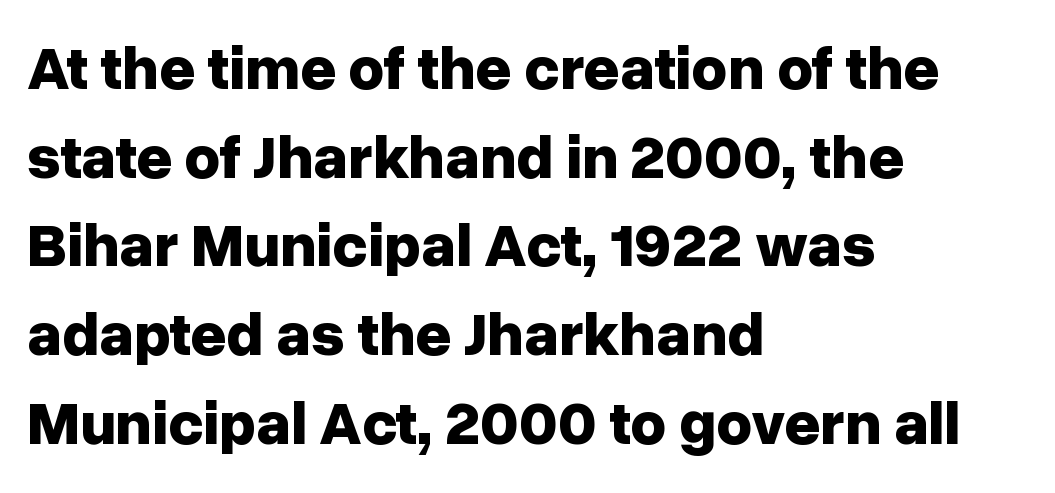
The image shows 62 px bold sans-serif type, upright; set left-aligned, normal line spacing (1.43x), normal letter spacing, not underlined; low stroke contrast and a medium x-height.
